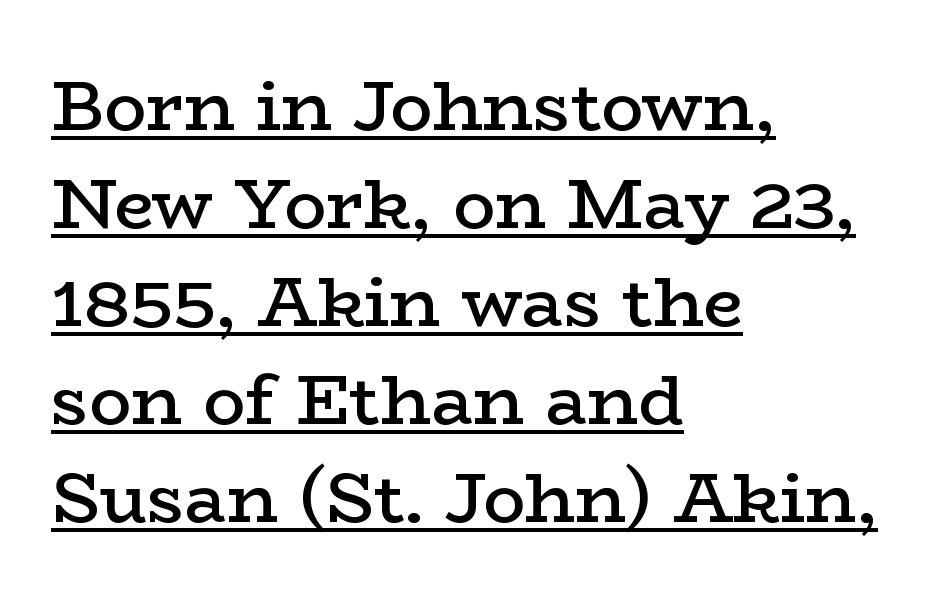
Q: Is the text bold? A: Semi-bold.
Q: Is the text italic (slanted)? A: No, it is upright.
Q: Is the typeface a serif or a sans-serif typeface? A: Serif.
Q: Is the text underlined? A: Yes.
Q: How is the paragraph aligned? A: Left-aligned.
Q: Is the spacing between letters normal or unusually wide? A: Normal.
Q: Is the spacing between lines tight, normal or loose? A: Normal.
Q: Width (condensed, normal, or wide)? A: Wide.
Q: Stroke contrast? A: Low.
Q: x-height? A: Medium.
Q: Monospaced? A: No.
